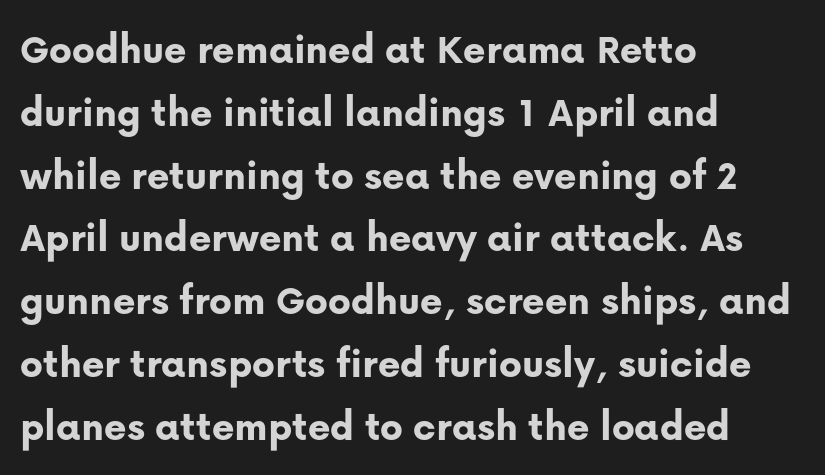
The image shows 43 px bold sans-serif type, upright; set left-aligned, normal line spacing (1.46x), normal letter spacing, not underlined; low stroke contrast and a medium x-height.
